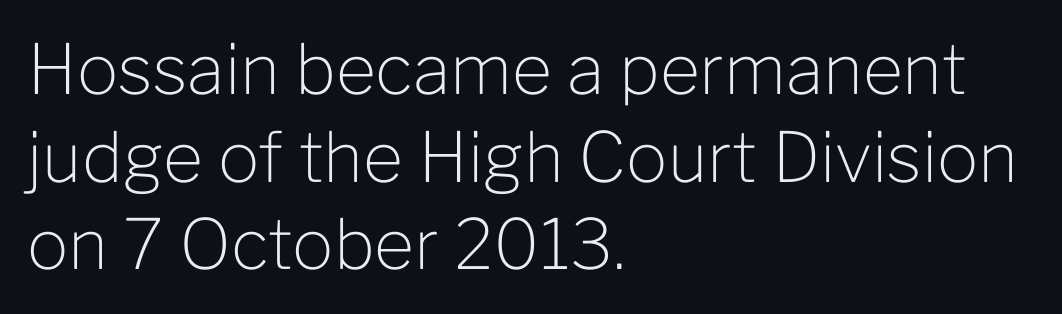
The type is set solid horizontally, with unmodified tracking. Ordinary non-slanted type is in use. The cut favours lightness, reaching ordinary text weight at its darkest. One glance says typical: line gaps are just what's usual. Does the copy run flush right? No — it runs flush left. Letters rest on an invisible, unmarked baseline.
